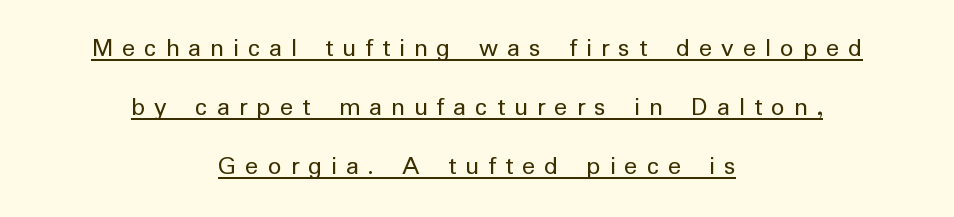
The image shows 27 px text type, upright; set centered, loose line spacing (2.18x), unusually wide letter spacing (+0.34 em), underlined.
